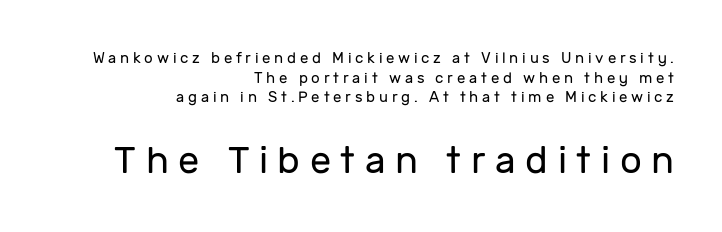
Q: Is the text bold? A: No.
Q: Is the text italic (slanted)? A: No, it is upright.
Q: Is the typeface a serif or a sans-serif typeface? A: Sans-serif.
Q: Is the text underlined? A: No.
Q: How is the paragraph aligned? A: Right-aligned.
Q: Is the spacing between letters normal or unusually wide? A: Unusually wide.
Q: Is the spacing between lines tight, normal or loose? A: Normal.
Q: Which block of text is set in a larger size, the first (top) or the second (bottom)? A: The second (bottom) one.
Q: Width (condensed, normal, or wide)? A: Normal.
Q: Stroke contrast? A: Low.
Q: x-height? A: Medium.
Q: Monospaced? A: No.
